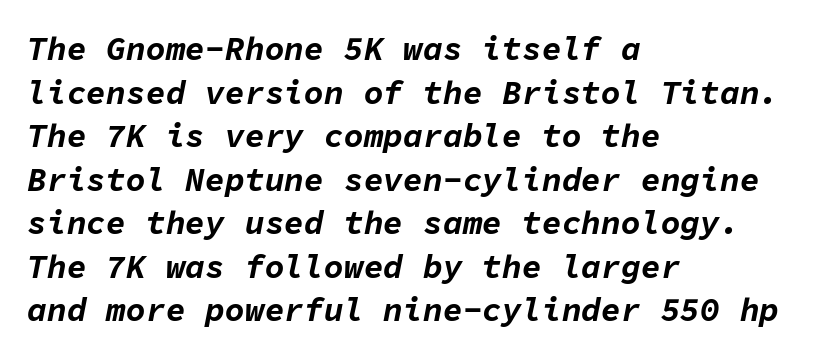
{"italic": "yes", "lean": "right", "slant_degrees": 11, "bold": "yes", "weight": "bold", "width": "normal", "stroke_contrast": "low", "x_height": "medium", "monospaced": "yes", "underline": "no", "align": "left", "line_spacing": "normal", "line_spacing_ratio": 1.32, "letter_spacing": "normal", "letter_spacing_em": 0.0, "glyph_px": 33}
